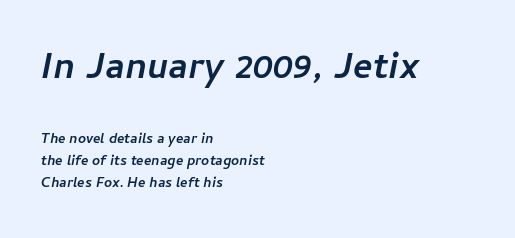
Q: Is the text bold? A: Yes.
Q: Is the text italic (slanted)? A: Yes, it leans right by about 11 degrees.
Q: Is the text underlined? A: No.
Q: How is the paragraph aligned? A: Left-aligned.
Q: Is the spacing between letters normal or unusually wide? A: Normal.
Q: Is the spacing between lines tight, normal or loose? A: Normal.
Q: Which block of text is set in a larger size, the first (top) or the second (bottom)? A: The first (top) one.
Q: Width (condensed, normal, or wide)? A: Normal.
Q: Stroke contrast? A: Low.
Q: x-height? A: Medium.
Q: Monospaced? A: No.
